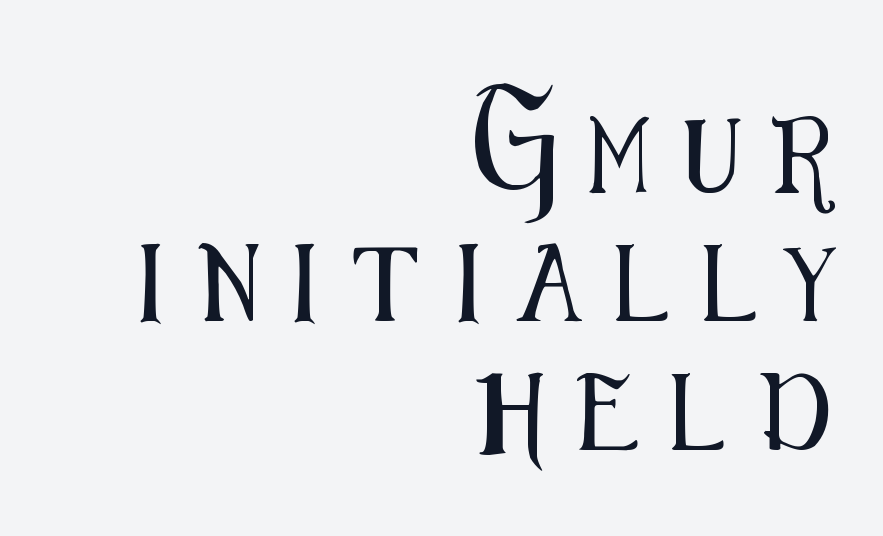
Do the letters lean? They stand straight. A flush-right, rag-left setting is used for this passage. Think of a printed novel: that variable character pitch is what you see here. Only glyphs here, with clear space below each row. Words appear elongated and porous because spacing is wide.
